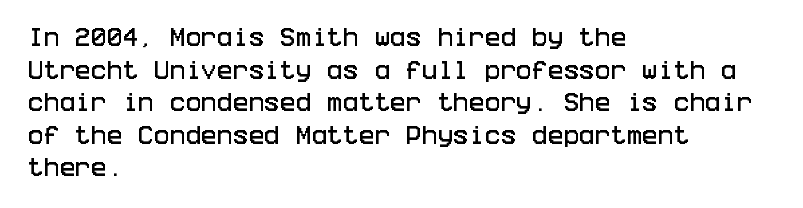
Q: Is the text italic (slanted)? A: No, it is upright.
Q: Is the text underlined? A: No.
Q: How is the paragraph aligned? A: Left-aligned.
Q: Is the spacing between letters normal or unusually wide? A: Normal.
Q: Is the spacing between lines tight, normal or loose? A: Normal.
